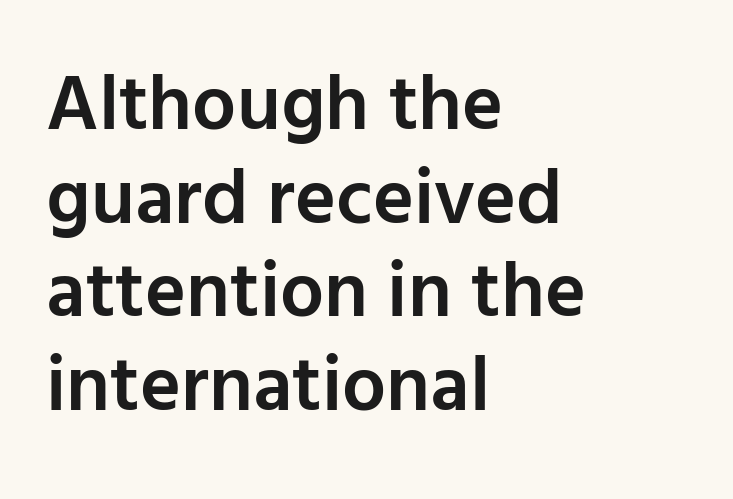
The image shows 78 px semibold sans-serif type, upright; set left-aligned, line spacing 1.2x, normal letter spacing, not underlined; low stroke contrast and a medium x-height.
